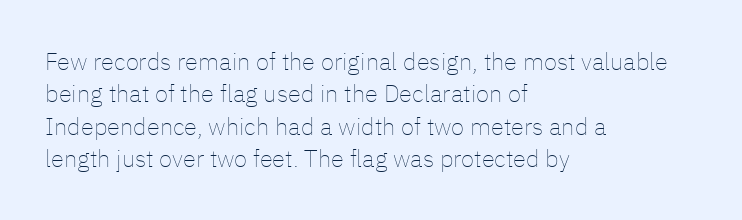
{"italic": "no", "bold": "no", "underline": "no", "align": "left", "line_spacing": "normal", "line_spacing_ratio": 1.35, "letter_spacing": "normal", "letter_spacing_em": 0.0, "glyph_px": 24}
